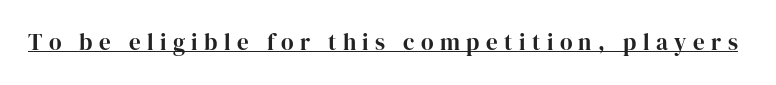
Glyph-to-glyph distance is far greater than everyday printed text. Ordinary non-slanted type is in use. A typographer would call this underscored text.
